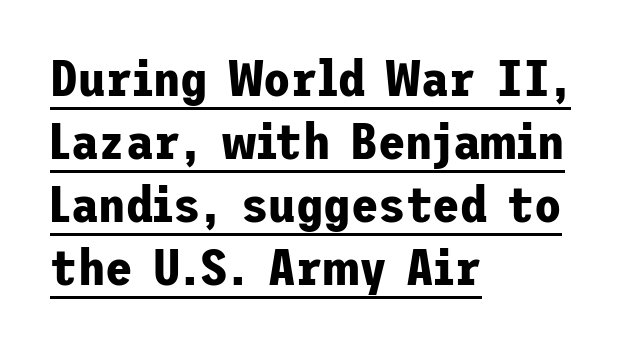
The image shows 50 px bold sans-serif type, upright; set left-aligned, normal line spacing (1.26x), normal letter spacing, underlined; low stroke contrast and a medium x-height.
